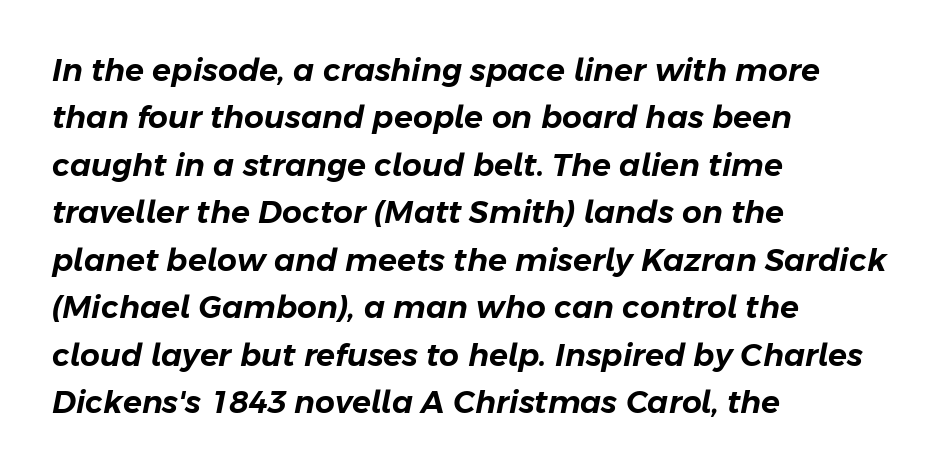
Q: Is the text italic (slanted)? A: Yes, it leans right by about 11 degrees.
Q: Is the text underlined? A: No.
Q: How is the paragraph aligned? A: Left-aligned.
Q: Is the spacing between letters normal or unusually wide? A: Normal.
Q: Is the spacing between lines tight, normal or loose? A: Normal.
Q: Width (condensed, normal, or wide)? A: Normal.
Q: Stroke contrast? A: Low.
Q: x-height? A: Medium.
Q: Monospaced? A: No.
